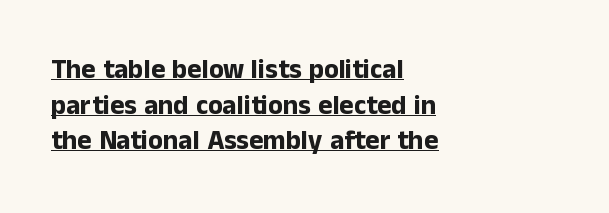
Q: Is the text bold? A: Yes.
Q: Is the text italic (slanted)? A: No, it is upright.
Q: Is the text underlined? A: Yes.
Q: How is the paragraph aligned? A: Left-aligned.
Q: Is the spacing between letters normal or unusually wide? A: Normal.
Q: Is the spacing between lines tight, normal or loose? A: Normal.
